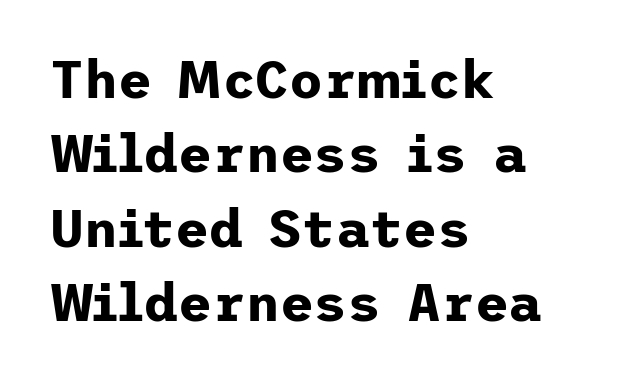
{"serif": "no", "italic": "no", "bold": "yes", "weight": "bold", "width": "normal", "stroke_contrast": "low", "x_height": "medium", "underline": "no", "align": "left", "line_spacing": "normal", "line_spacing_ratio": 1.43, "letter_spacing": "normal", "letter_spacing_em": 0.0, "glyph_px": 52}
